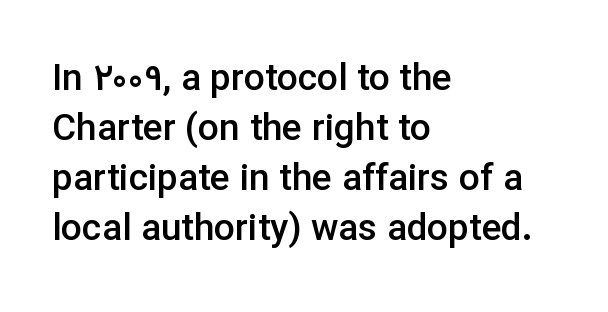
Q: Is the text bold? A: Semi-bold.
Q: Is the text italic (slanted)? A: No, it is upright.
Q: Is the typeface a serif or a sans-serif typeface? A: Sans-serif.
Q: Is the text underlined? A: No.
Q: How is the paragraph aligned? A: Left-aligned.
Q: Is the spacing between letters normal or unusually wide? A: Normal.
Q: Is the spacing between lines tight, normal or loose? A: Normal.
Q: Width (condensed, normal, or wide)? A: Normal.
Q: Stroke contrast? A: Low.
Q: x-height? A: Medium.
Q: Monospaced? A: No.
